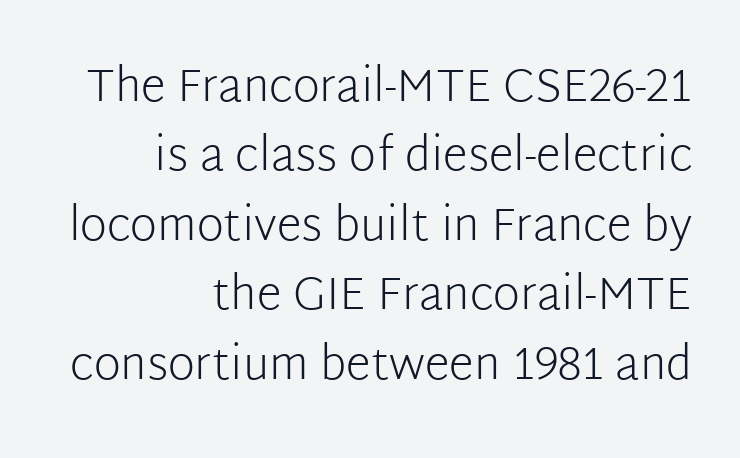
Q: Is the text bold? A: No.
Q: Is the text italic (slanted)? A: No, it is upright.
Q: Is the typeface a serif or a sans-serif typeface? A: Sans-serif.
Q: Is the text underlined? A: No.
Q: How is the paragraph aligned? A: Right-aligned.
Q: Is the spacing between letters normal or unusually wide? A: Normal.
Q: Is the spacing between lines tight, normal or loose? A: Normal.
Q: Width (condensed, normal, or wide)? A: Normal.
Q: Stroke contrast? A: Low.
Q: x-height? A: Medium.
Q: Monospaced? A: No.
